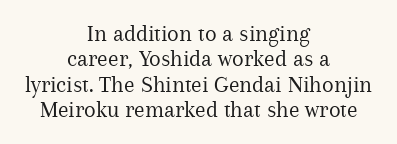
The font's upright variant was chosen for this text. Does the leading feel generous? Not at all — it's pinched. Unmarked baselines from the first word to the last. Letter spacing: default.
